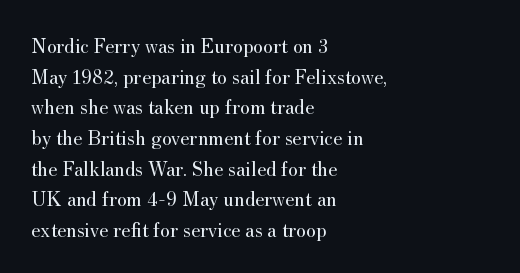
The image shows 21 px text type, upright; set left-aligned, normal line spacing (1.46x), normal letter spacing, not underlined.
